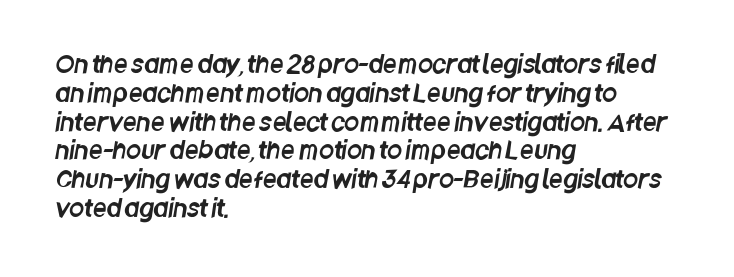
The image shows 24 px text type; set left-aligned, line spacing 1.2x, normal letter spacing, not underlined.
